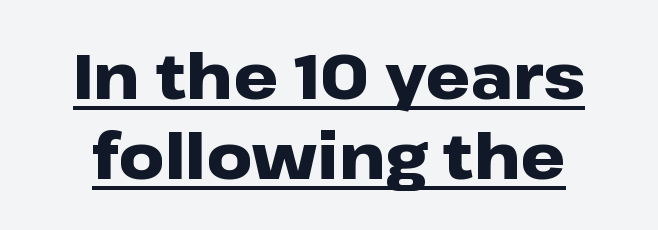
Is the type bold? Yes — the strokes are clearly thick and heavy. The rendering uses natural spacing where letterforms have individual widths. Reading down the column, the eye jumps a familiar distance to each next line. Is the letter spacing exaggerated? No — it looks like the ordinary default.
